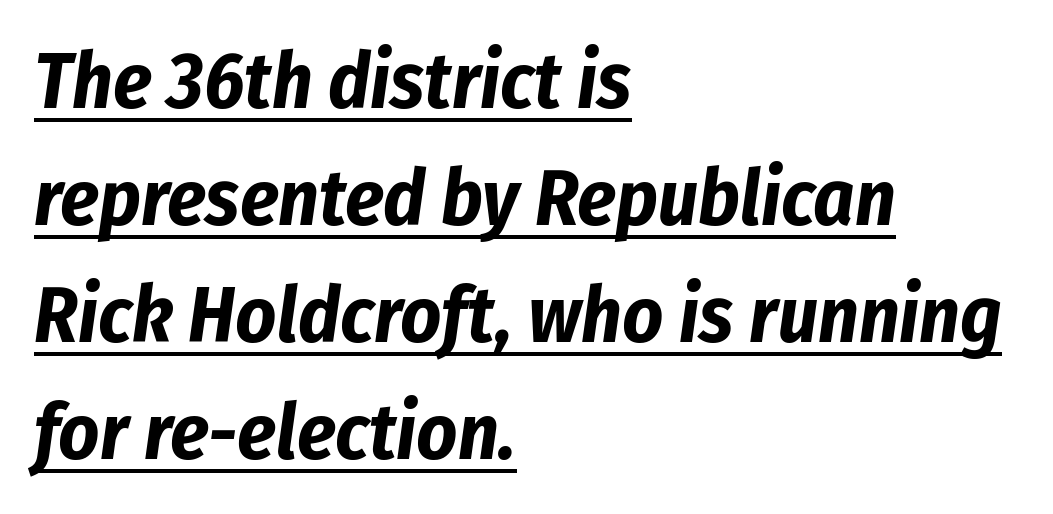
The image shows 79 px bold, condensed type, italic (leaning right); set left-aligned, normal line spacing (1.48x), normal letter spacing, underlined; low stroke contrast and a medium x-height.
